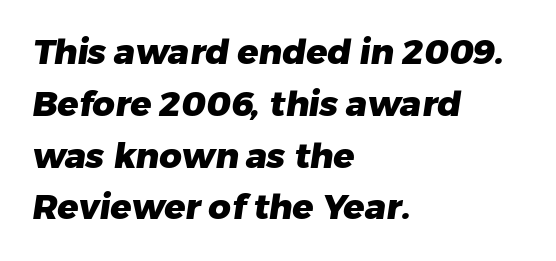
The image shows 35 px heavy sans-serif type; set left-aligned, normal line spacing (1.48x), normal letter spacing, not underlined; low stroke contrast and a medium x-height.
